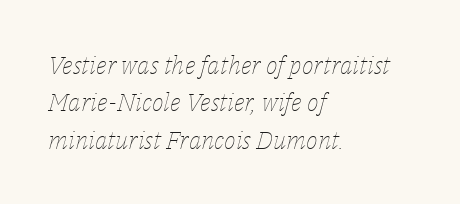
The image shows 25 px text type, italic (leaning right); set left-aligned, normal line spacing (1.5x), normal letter spacing, not underlined.
